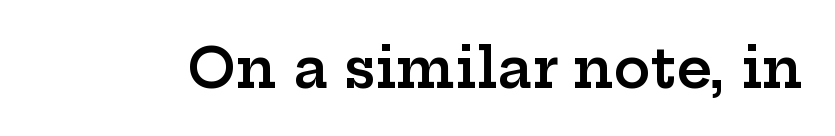
Ordinary non-slanted type is in use. Standard letterfit; no display-style spreading of the glyphs. Check where the strokes stop: tiny serifs finish them off. Set as a demibold, roughly 600 on the weight scale.
